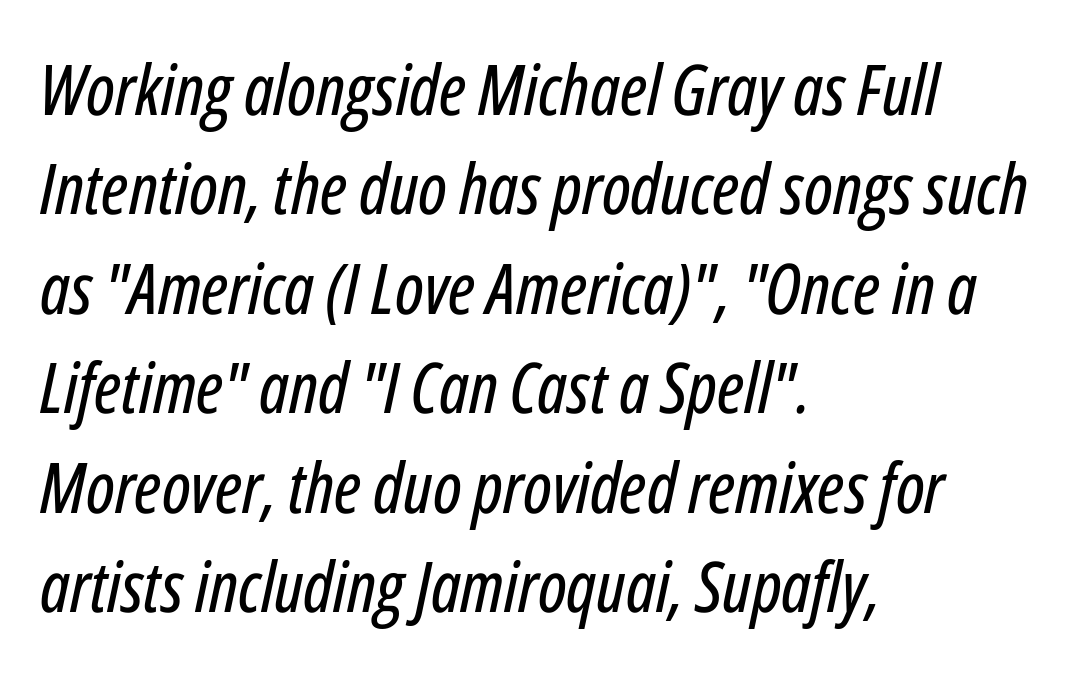
The image shows 70 px condensed type, italic (leaning right); set left-aligned, normal line spacing (1.42x), normal letter spacing, not underlined; low stroke contrast and a medium x-height.
